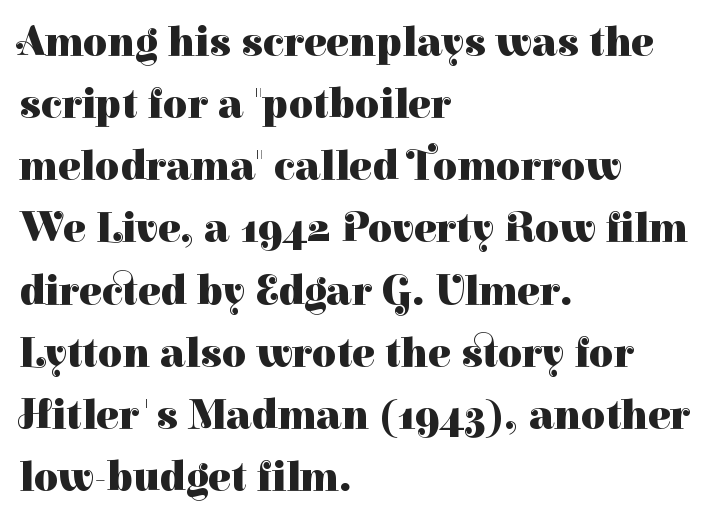
The image shows 42 px heavy serif type, upright; set left-aligned, normal line spacing (1.48x), normal letter spacing, not underlined; high stroke contrast and a medium x-height.
